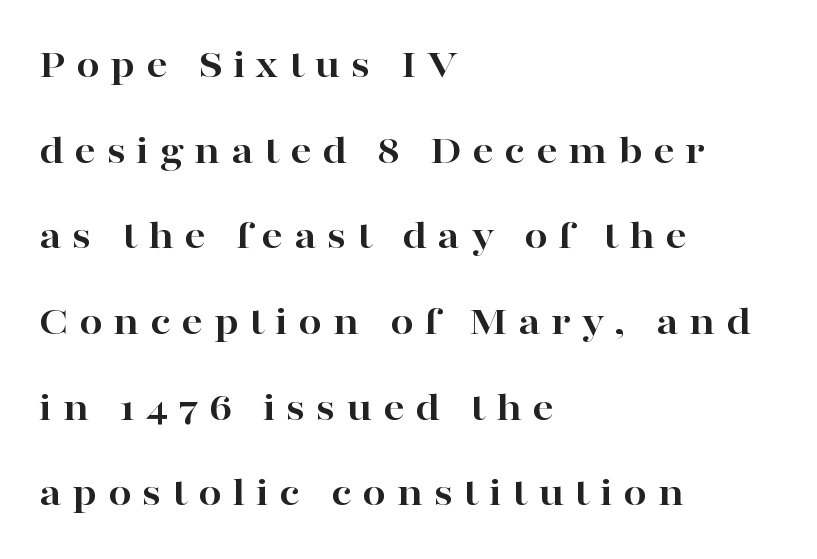
Each letter keeps its own natural width here, so spacing adapts to shape. Visually the block forms a straight wall on the left and a jagged coastline on the right. Each letter's strokes conclude with small projecting serifs. The specimen reads as upright at a glance. The type is letterspaced generously, with wide tracking.
